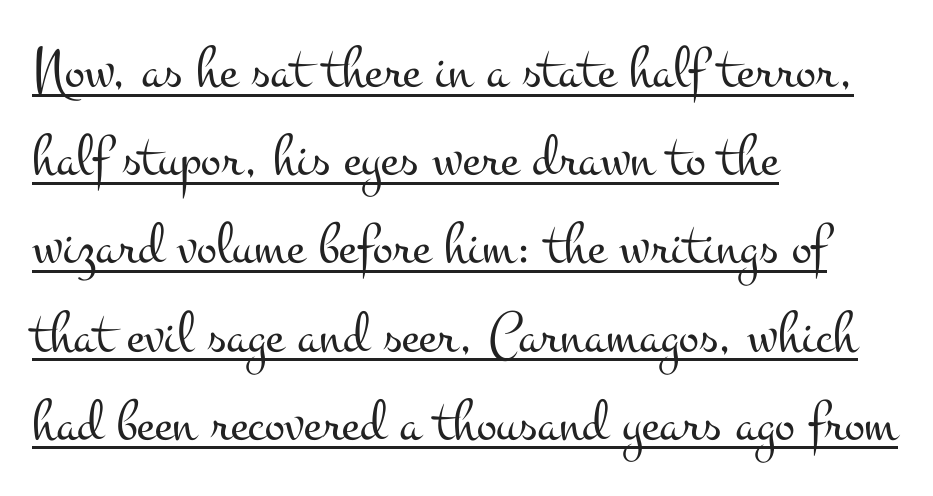
The image shows 60 px light, wide type; set left-aligned, normal line spacing (1.47x), normal letter spacing, underlined; medium stroke contrast and a small x-height.
